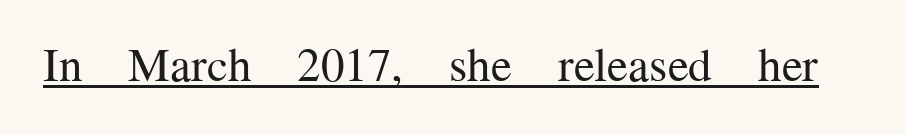
Proportional: the letters do not fall into vertical columns. The rendering keeps characters at their native spacing. The typeface has the unassuming heft of standard copy or less. The typeface chosen for these lines features serifs.
